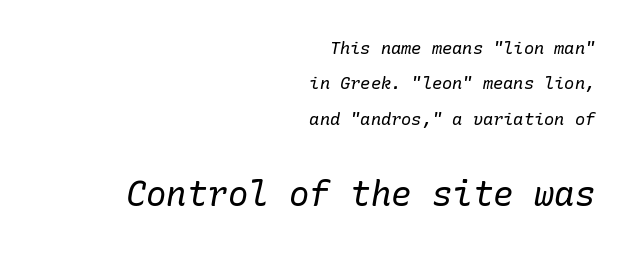
Q: Is the text bold? A: No.
Q: Is the text italic (slanted)? A: Yes, it leans right by about 10 degrees.
Q: Is the typeface a serif or a sans-serif typeface? A: Sans-serif.
Q: Is the text underlined? A: No.
Q: How is the paragraph aligned? A: Right-aligned.
Q: Is the spacing between letters normal or unusually wide? A: Normal.
Q: Is the spacing between lines tight, normal or loose? A: Loose.
Q: Which block of text is set in a larger size, the first (top) or the second (bottom)? A: The second (bottom) one.
Q: Width (condensed, normal, or wide)? A: Normal.
Q: Stroke contrast? A: Low.
Q: x-height? A: Medium.
